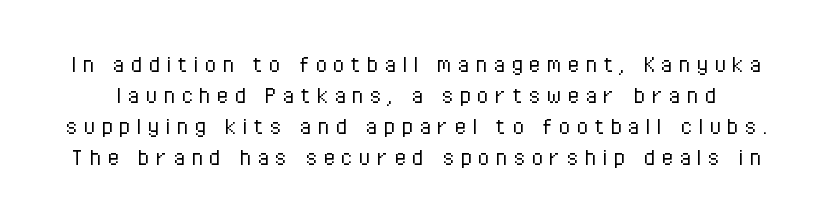
{"italic": "no", "bold": "no", "underline": "no", "line_spacing": "tight", "line_spacing_ratio": 1.15, "letter_spacing": "wide", "letter_spacing_em": 0.22, "glyph_px": 27}
